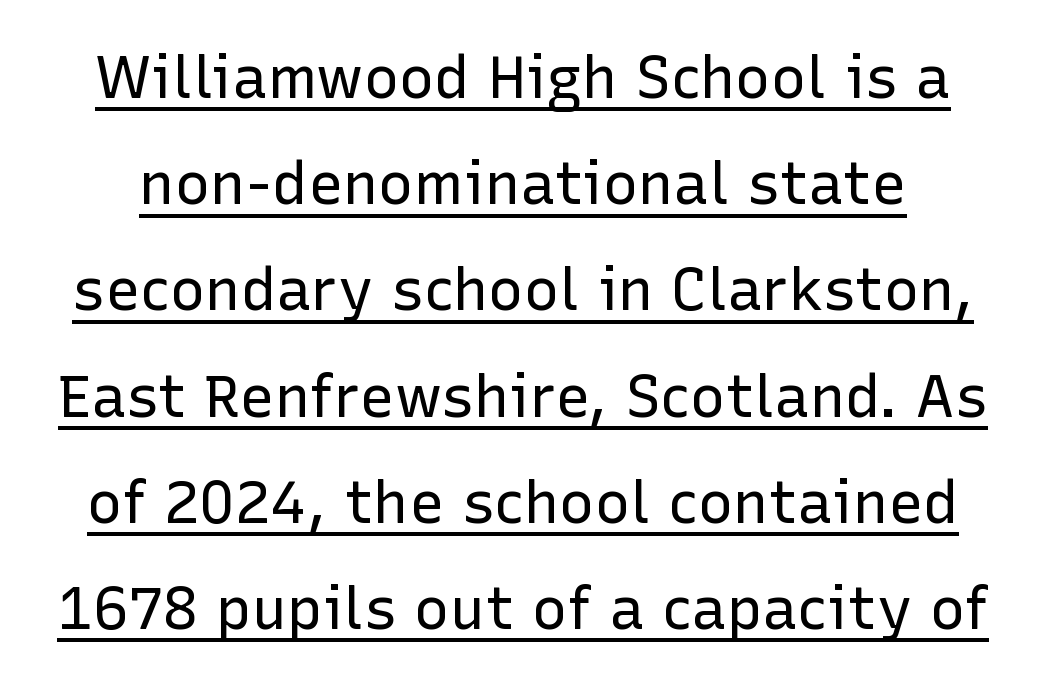
The font family rendered here belongs to the sans-serif group. The sample's only ornament is a line tracing under the words. Is there any slant? The stems are plumb. Think standard paragraph weight, or any step lighter than that. The type is set solid horizontally, with unmodified tracking. Here the designer chose a conventional face with non-uniform glyph widths.
